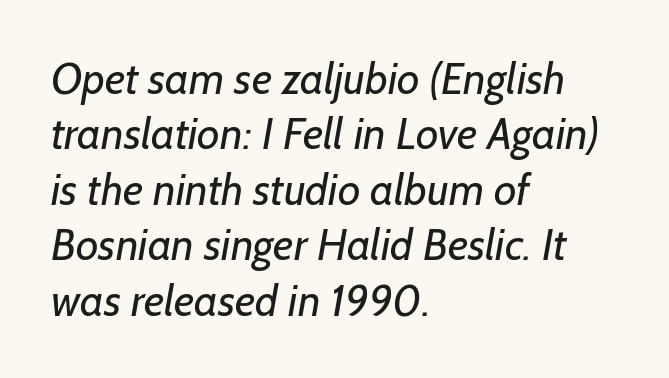
Q: Is the text bold? A: No.
Q: Is the typeface a serif or a sans-serif typeface? A: Sans-serif.
Q: Is the text underlined? A: No.
Q: How is the paragraph aligned? A: Left-aligned.
Q: Is the spacing between letters normal or unusually wide? A: Normal.
Q: Is the spacing between lines tight, normal or loose? A: Normal.
Q: Width (condensed, normal, or wide)? A: Normal.
Q: Stroke contrast? A: Low.
Q: x-height? A: Medium.
Q: Monospaced? A: No.
